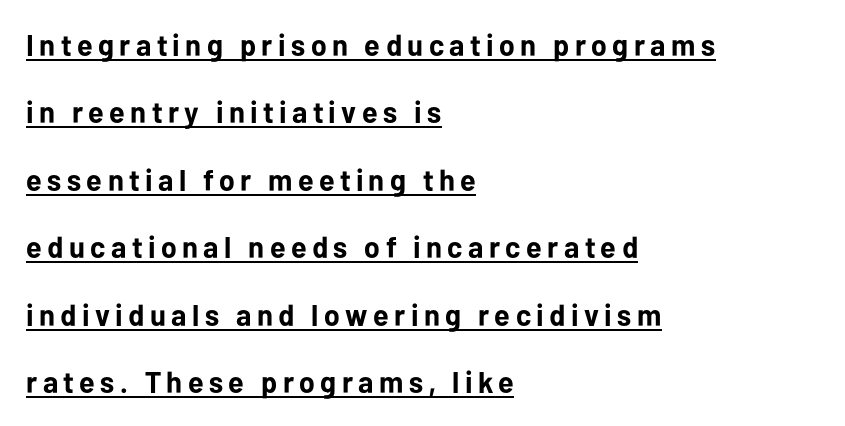
Q: Is the text bold? A: Yes.
Q: Is the text italic (slanted)? A: No, it is upright.
Q: Is the typeface a serif or a sans-serif typeface? A: Sans-serif.
Q: Is the text underlined? A: Yes.
Q: How is the paragraph aligned? A: Left-aligned.
Q: Is the spacing between lines tight, normal or loose? A: Loose.
Q: Width (condensed, normal, or wide)? A: Normal.
Q: Stroke contrast? A: Low.
Q: x-height? A: Medium.
Q: Monospaced? A: No.
